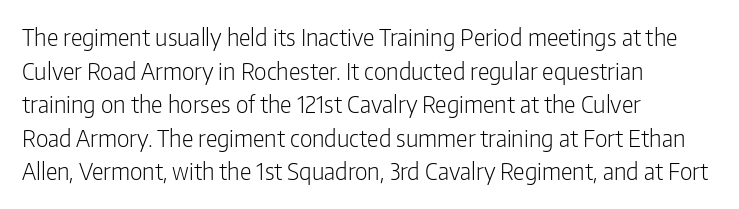
The image shows 23 px text type, upright; set left-aligned, normal line spacing (1.46x), normal letter spacing, not underlined.
